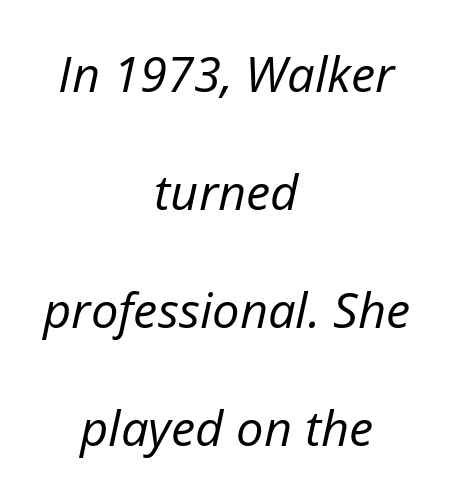
Q: Is the text bold? A: No.
Q: Is the text italic (slanted)? A: Yes, it leans right by about 12 degrees.
Q: Is the text underlined? A: No.
Q: How is the paragraph aligned? A: Centered.
Q: Is the spacing between letters normal or unusually wide? A: Normal.
Q: Is the spacing between lines tight, normal or loose? A: Loose.
Q: Width (condensed, normal, or wide)? A: Normal.
Q: Stroke contrast? A: Low.
Q: x-height? A: Medium.
Q: Monospaced? A: No.
